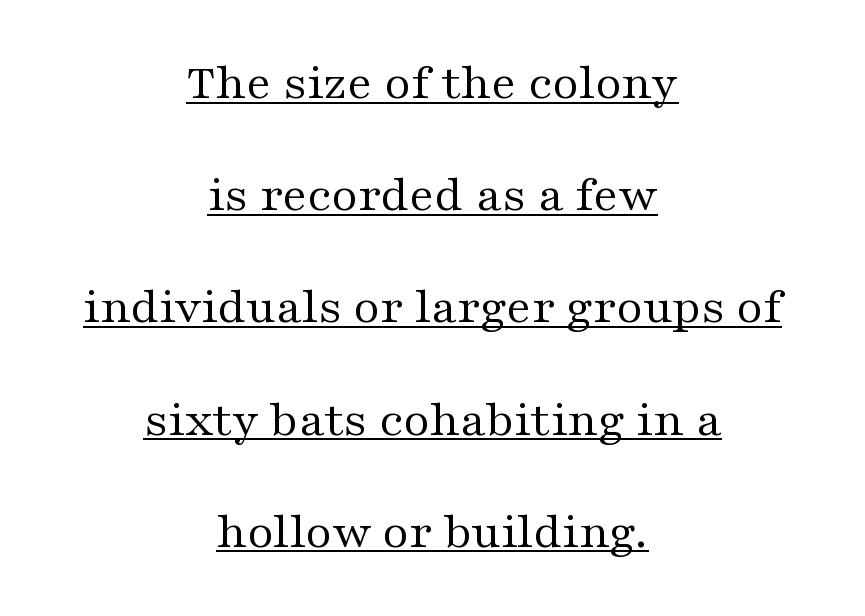
The image shows 51 px regular-weight, wide serif type, upright; set centered, loose line spacing (2.2x), normal letter spacing, underlined; medium stroke contrast and a medium x-height.
